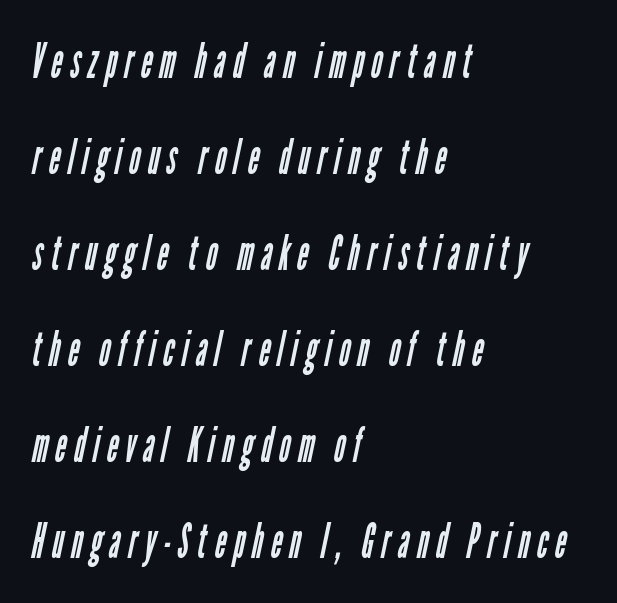
Spacing verdict: proportional, widths tailored to each character. Has an underline been added? It has not. Classification — sans serif. Line beginnings align vertically; line endings do not. The space between consecutive lines is lavish.
